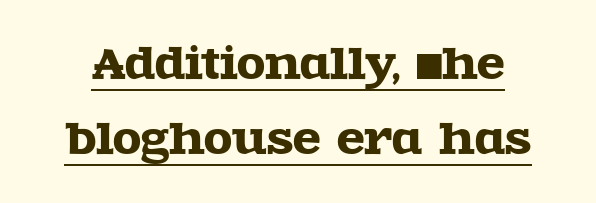
The type sits square on the baseline with zero lean. Has an underline been added? It has. There is no visible air inserted between adjacent glyphs. Is this a sans? No — the strokes have serifs.
